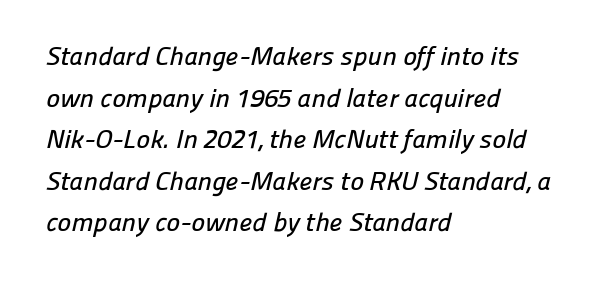
The image shows 26 px text type; set left-aligned, normal line spacing (1.6x), normal letter spacing, not underlined.
